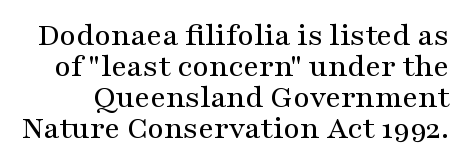
{"serif": "yes", "italic": "no", "width": "wide", "stroke_contrast": "medium", "x_height": "medium", "monospaced": "no", "underline": "no", "line_spacing": "tight", "line_spacing_ratio": 0.97, "letter_spacing": "normal", "letter_spacing_em": 0.0, "glyph_px": 32}
